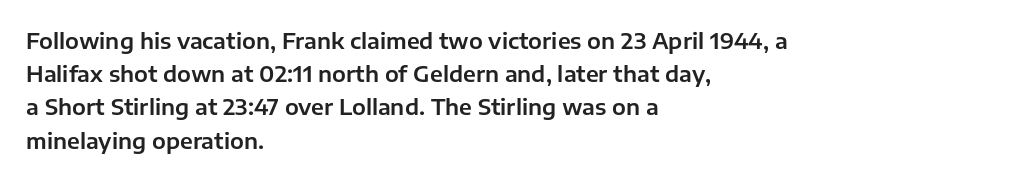
Q: Is the text italic (slanted)? A: No, it is upright.
Q: Is the text underlined? A: No.
Q: How is the paragraph aligned? A: Left-aligned.
Q: Is the spacing between letters normal or unusually wide? A: Normal.
Q: Is the spacing between lines tight, normal or loose? A: Normal.
